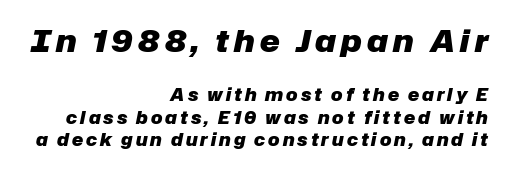
{"italic": "yes", "lean": "right", "slant_degrees": 12, "bold": "yes", "weight": "heavy", "width": "normal", "stroke_contrast": "low", "x_height": "medium", "monospaced": "no", "underline": "no", "align": "right", "line_spacing": "normal", "line_spacing_ratio": 1.31, "larger_block": "first", "size_ratio": 1.76, "glyph_px": 30}
